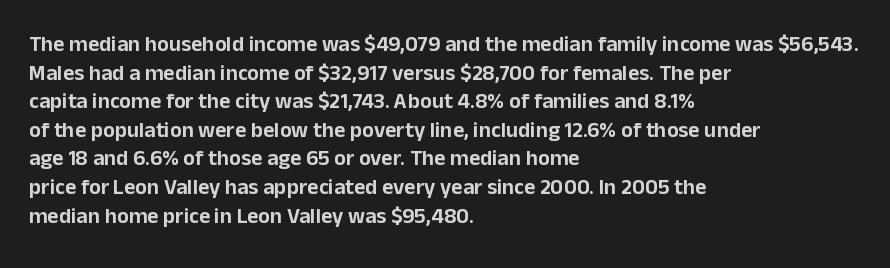
A normal amount of white space separates one row of letters from the next. Unmarked baselines from the first word to the last. These lines were composed using upright roman letters. Compared with typical body copy, the letter spacing here is the same. Line beginnings align vertically; line endings do not.
